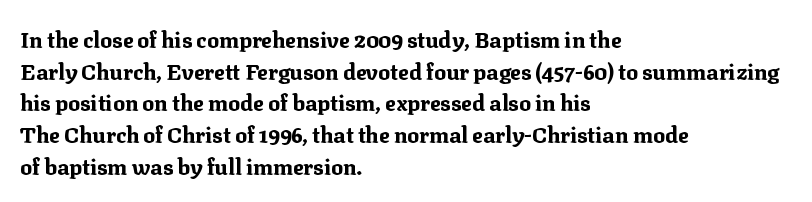
Q: Is the text bold? A: Yes.
Q: Is the text italic (slanted)? A: No, it is upright.
Q: Is the text underlined? A: No.
Q: How is the paragraph aligned? A: Left-aligned.
Q: Is the spacing between letters normal or unusually wide? A: Normal.
Q: Is the spacing between lines tight, normal or loose? A: Normal.
